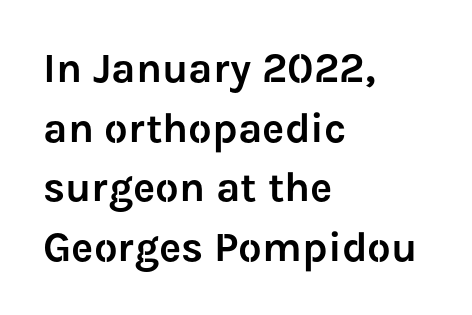
The image shows 42 px sans-serif type, upright; set left-aligned, normal line spacing (1.42x), normal letter spacing, not underlined; low stroke contrast and a medium x-height.
